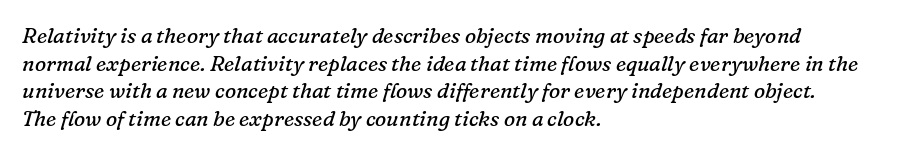
{"italic": "yes", "lean": "right", "slant_degrees": 16, "bold": "no", "underline": "no", "align": "left", "line_spacing": "normal", "line_spacing_ratio": 1.32, "letter_spacing": "normal", "letter_spacing_em": 0.0, "glyph_px": 21}
